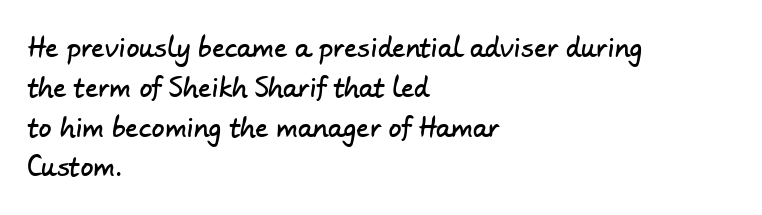
Successive baselines arrive at the customary interval. No extra tracking has been applied to these lines. Reading down the block, your eye returns to a fixed left position each line. The foot of each line stays bare and open.
